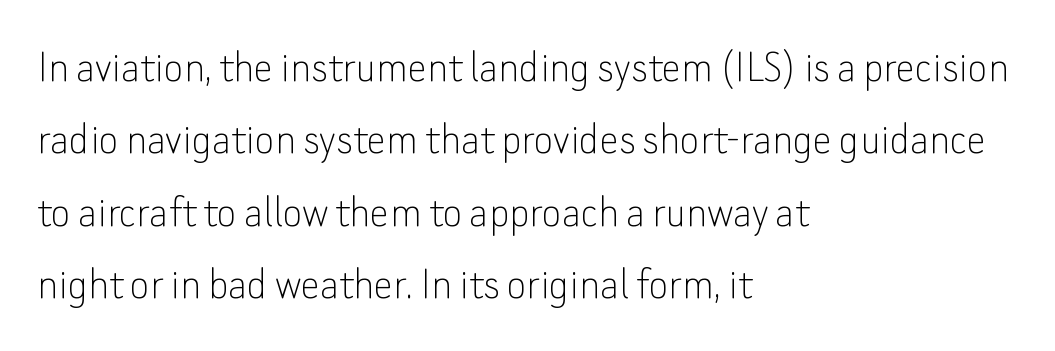
{"serif": "no", "italic": "no", "bold": "no", "weight": "thin", "width": "normal", "stroke_contrast": "low", "x_height": "small", "monospaced": "no", "underline": "no", "align": "left", "line_spacing": "normal", "line_spacing_ratio": 1.51, "letter_spacing": "normal", "letter_spacing_em": 0.0, "glyph_px": 48}
